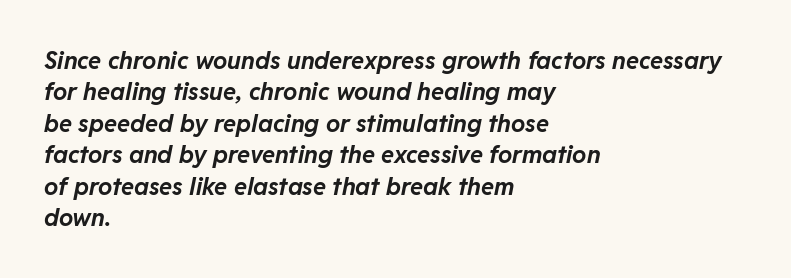
{"italic": "yes", "lean": "right", "slant_degrees": 11, "bold": "yes", "underline": "no", "align": "left", "line_spacing": "normal", "line_spacing_ratio": 1.31, "letter_spacing": "normal", "letter_spacing_em": 0.0, "glyph_px": 24}
